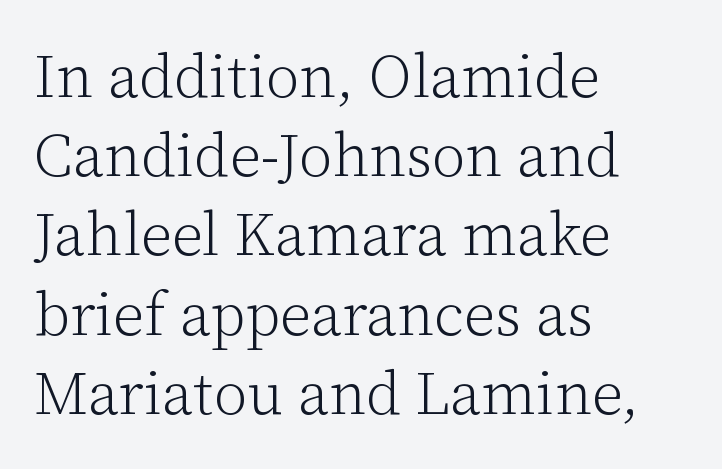
{"serif": "yes", "italic": "no", "bold": "no", "weight": "light", "width": "normal", "stroke_contrast": "low", "x_height": "medium", "monospaced": "no", "underline": "no", "align": "left", "line_spacing": "normal", "line_spacing_ratio": 1.32, "letter_spacing": "normal", "letter_spacing_em": 0.0, "glyph_px": 60}
